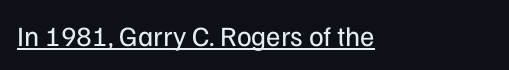
The image shows 28 px regular-weight sans-serif type, upright; set normal letter spacing, underlined; low stroke contrast and a medium x-height.
